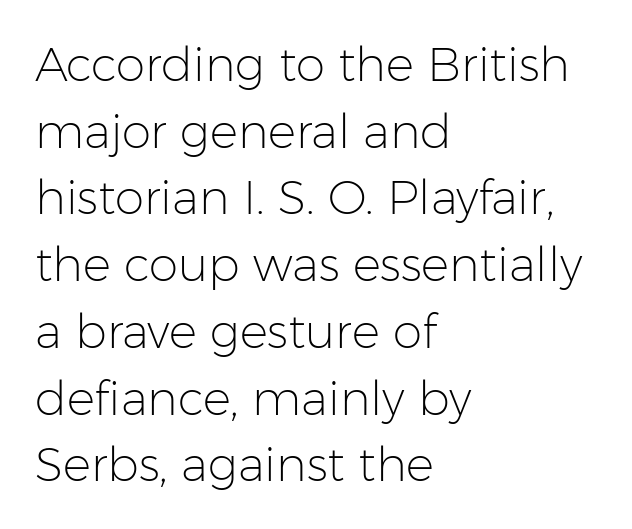
{"serif": "no", "italic": "no", "bold": "no", "weight": "light", "width": "normal", "stroke_contrast": "low", "x_height": "medium", "monospaced": "no", "underline": "no", "align": "left", "line_spacing": "normal", "line_spacing_ratio": 1.42, "letter_spacing": "normal", "letter_spacing_em": 0.0, "glyph_px": 47}
